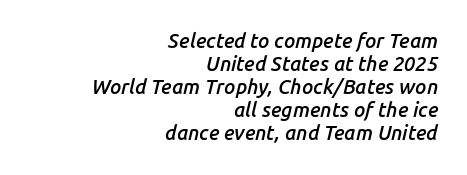
{"italic": "yes", "lean": "right", "slant_degrees": 14, "bold": "semi", "underline": "no", "align": "right", "line_spacing": "tight", "line_spacing_ratio": 1.15, "letter_spacing": "normal", "letter_spacing_em": 0.0, "glyph_px": 20}
